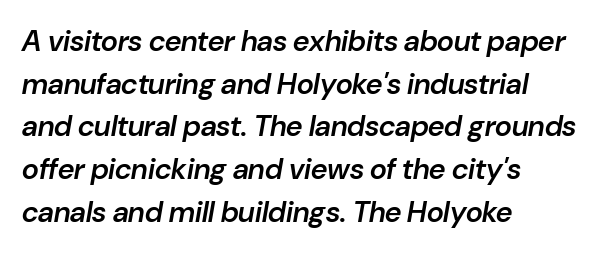
The face used here is proportionally spaced, like ordinary book or web type. The axis of the letterforms is tilted away from vertical. On the weight axis this lands at semibold, roughly 600. These lines stack with their left ends in a neat column. Does extra space separate the letters? No, they use regular spacing.
